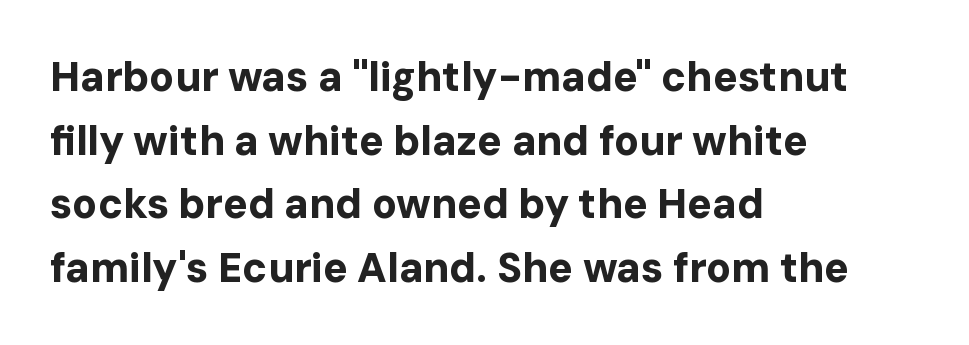
The image shows 41 px bold sans-serif type, upright; set left-aligned, normal line spacing (1.55x), normal letter spacing, not underlined; low stroke contrast and a medium x-height.
